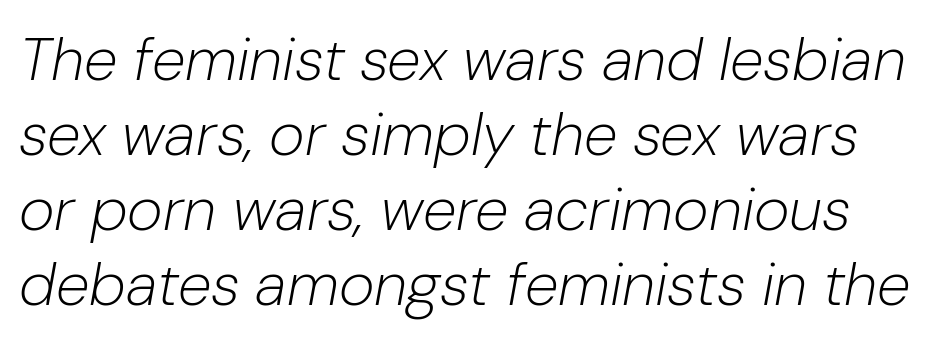
{"italic": "yes", "lean": "right", "slant_degrees": 10, "bold": "no", "weight": "light", "width": "normal", "stroke_contrast": "low", "x_height": "medium", "monospaced": "no", "underline": "no", "line_spacing_ratio": 1.23, "letter_spacing": "normal", "letter_spacing_em": 0.0, "glyph_px": 61}
